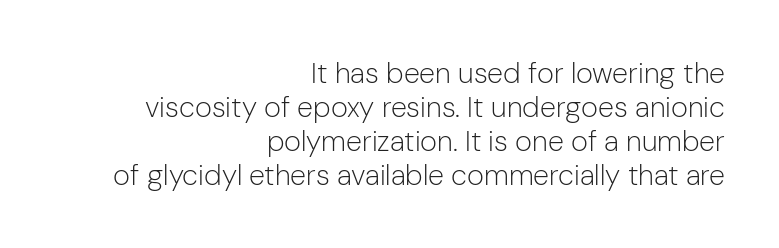
Q: Is the text bold? A: No.
Q: Is the text italic (slanted)? A: No, it is upright.
Q: Is the typeface a serif or a sans-serif typeface? A: Sans-serif.
Q: Is the text underlined? A: No.
Q: How is the paragraph aligned? A: Right-aligned.
Q: Is the spacing between letters normal or unusually wide? A: Normal.
Q: Width (condensed, normal, or wide)? A: Normal.
Q: Stroke contrast? A: Low.
Q: x-height? A: Medium.
Q: Monospaced? A: No.
